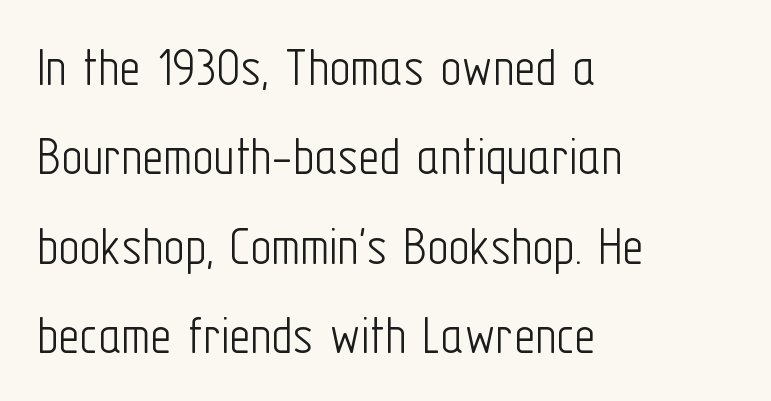
Q: Is the text bold? A: No.
Q: Is the text italic (slanted)? A: No, it is upright.
Q: Is the typeface a serif or a sans-serif typeface? A: Sans-serif.
Q: Is the text underlined? A: No.
Q: How is the paragraph aligned? A: Left-aligned.
Q: Is the spacing between letters normal or unusually wide? A: Normal.
Q: Is the spacing between lines tight, normal or loose? A: Normal.
Q: Width (condensed, normal, or wide)? A: Condensed.
Q: Stroke contrast? A: Low.
Q: x-height? A: Medium.
Q: Monospaced? A: No.
